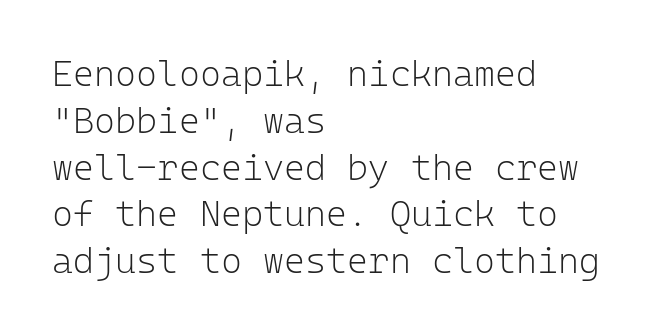
Evenly set lines give the paragraph a standard silhouette. These glyphs show unthickened strokes, regular width or finer. If you drew a line through each stem, it would be perfectly vertical. Visually the block forms a straight wall on the left and a jagged coastline on the right. Look at the tracking — it's just the regular setting, nothing added. The face used here is monospaced, like something from a code editor.
